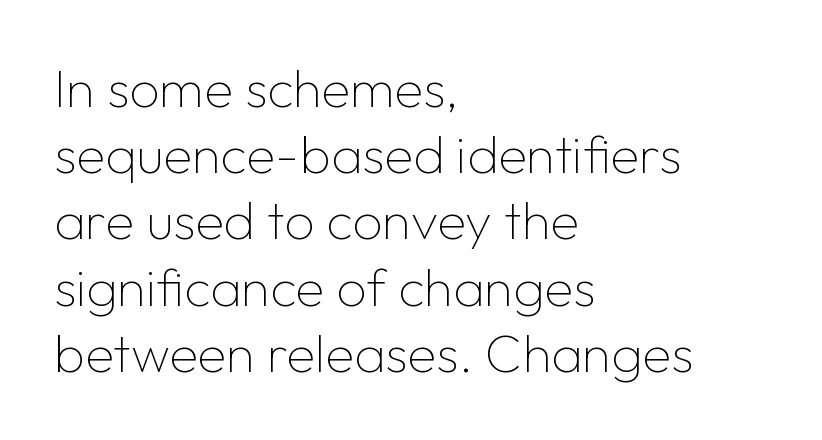
Q: Is the text bold? A: No.
Q: Is the text italic (slanted)? A: No, it is upright.
Q: Is the typeface a serif or a sans-serif typeface? A: Sans-serif.
Q: Is the text underlined? A: No.
Q: How is the paragraph aligned? A: Left-aligned.
Q: Is the spacing between letters normal or unusually wide? A: Normal.
Q: Is the spacing between lines tight, normal or loose? A: Normal.
Q: Width (condensed, normal, or wide)? A: Normal.
Q: Stroke contrast? A: Low.
Q: x-height? A: Medium.
Q: Monospaced? A: No.
